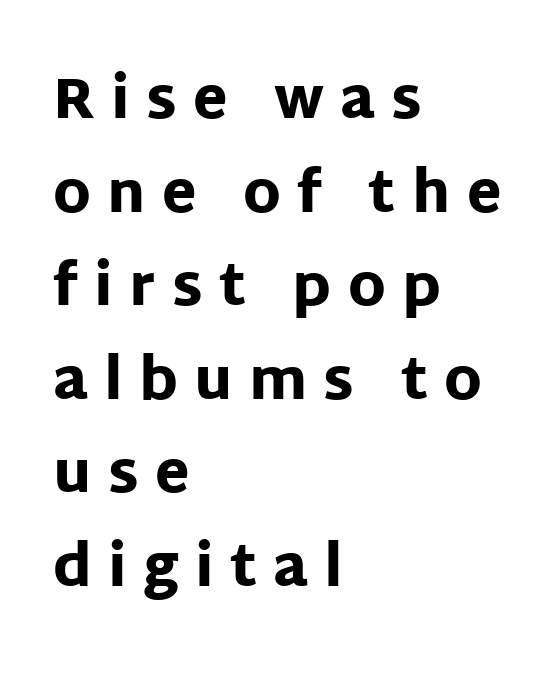
The image shows 56 px heavy sans-serif type, upright; set left-aligned, normal line spacing (1.67x), unusually wide letter spacing (+0.29 em), not underlined; low stroke contrast and a large x-height.
